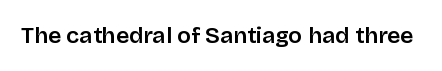
Each word holds together tightly as a unit, with standard inter-letter gaps. Posture: upright roman. The specimen omits any rule beneath the text block's lines.
